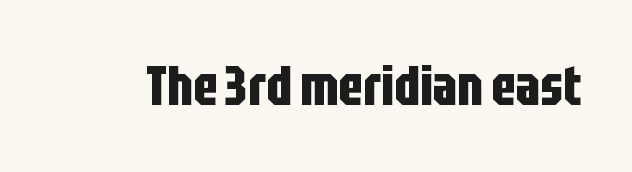
The line texture is even and compact thanks to regular tracking. Descender tails drop into unmarked territory. These lines were composed using upright roman letters. The glyphs in this specimen are sans serif.
